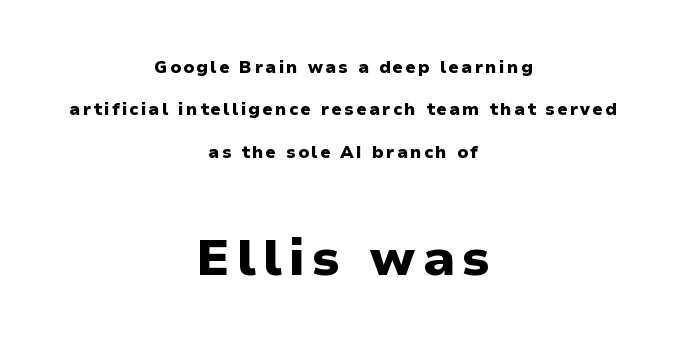
It's the straight-up-and-down kind of type. The area under the type is left untouched. The glyphs in this specimen are sans serif. The letters in the lower block stand taller than those in the block above. Looks like regular typesetting: each glyph gets only the width it needs. Where is the straight margin? There isn't one; the lines are centered.
